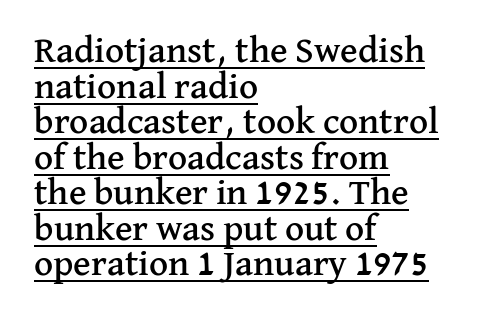
{"serif": "yes", "italic": "no", "width": "normal", "stroke_contrast": "medium", "x_height": "medium", "monospaced": "no", "underline": "yes", "align": "left", "line_spacing": "tight", "line_spacing_ratio": 0.96, "letter_spacing": "normal", "letter_spacing_em": 0.0, "glyph_px": 37}
